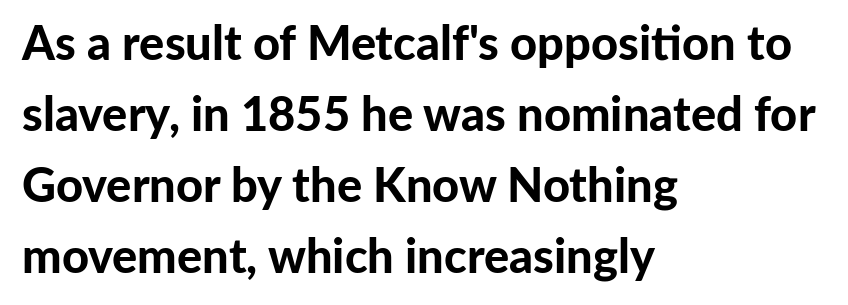
{"serif": "no", "italic": "no", "bold": "yes", "weight": "bold", "width": "normal", "stroke_contrast": "low", "x_height": "medium", "monospaced": "no", "underline": "no", "align": "left", "line_spacing": "normal", "line_spacing_ratio": 1.51, "letter_spacing": "normal", "letter_spacing_em": 0.0, "glyph_px": 47}
